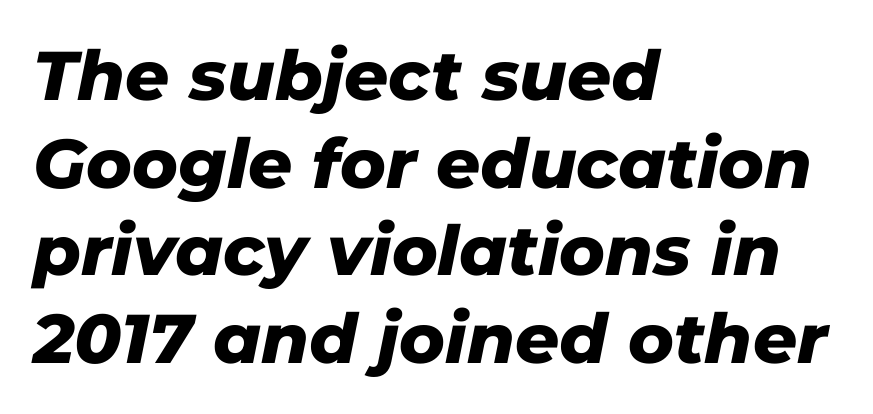
The type is set solid horizontally, with unmodified tracking. Letters rest on an invisible, unmarked baseline. This block has exactly the height ordinary leading produces. Varying glyph widths throughout — classic text-font behaviour. Leftover space on each line is placed entirely after the last word.
